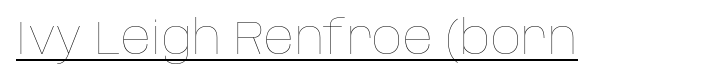
{"italic": "no", "bold": "no", "weight": "thin", "width": "normal", "stroke_contrast": "low", "x_height": "large", "monospaced": "no", "underline": "yes", "letter_spacing": "normal", "letter_spacing_em": 0.0, "glyph_px": 47}
